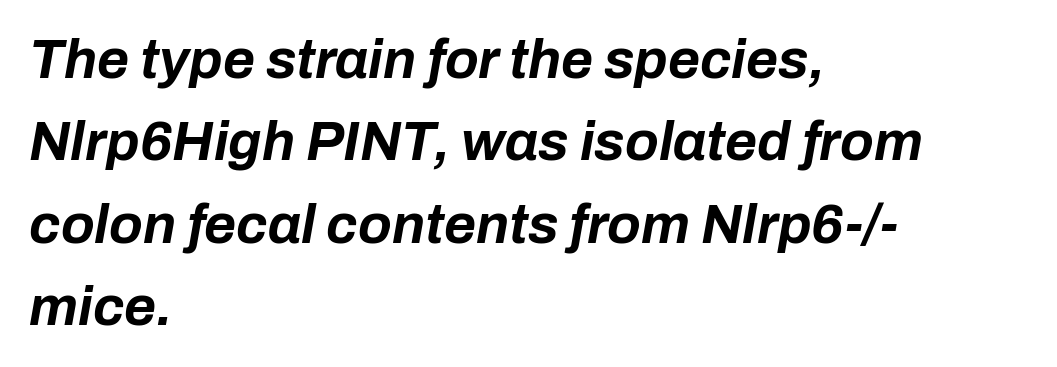
The lines are quadded left. The characters look thick and weighty, a clear bold. A normal amount of white space separates one row of letters from the next. The tracking reads as untouched default to a designer's eye. Is this a fixed-width face? No — the glyphs have proportional, varying widths.
